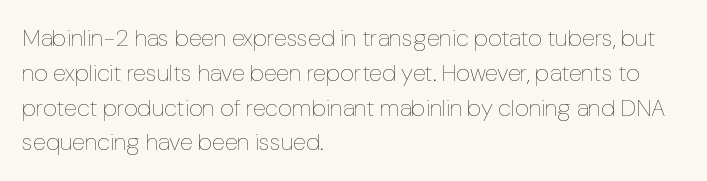
Summary of weight: not heavy and not bold. The passage shown stacks its lines at a standard gap. Upright lettering throughout. Tracking value appears to be zero — textbook default spacing.
